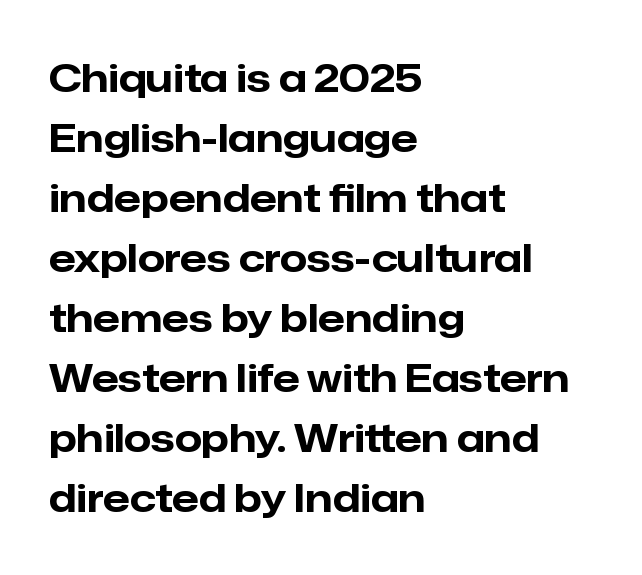
{"serif": "no", "italic": "no", "bold": "yes", "weight": "bold", "width": "normal", "stroke_contrast": "low", "x_height": "medium", "monospaced": "no", "underline": "no", "align": "left", "line_spacing": "normal", "line_spacing_ratio": 1.54, "letter_spacing": "normal", "letter_spacing_em": 0.0, "glyph_px": 39}
